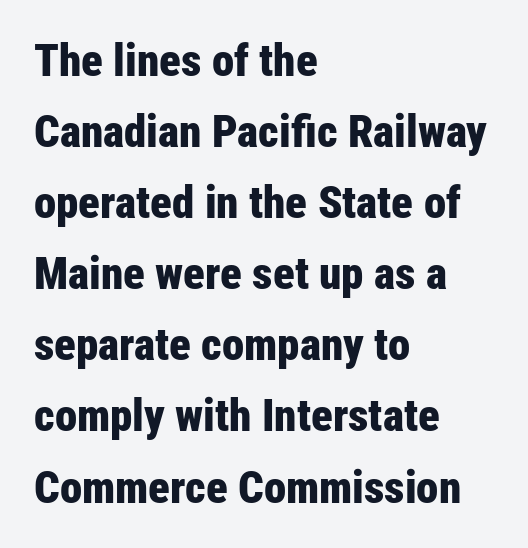
Q: Is the text bold? A: Yes.
Q: Is the text italic (slanted)? A: No, it is upright.
Q: Is the typeface a serif or a sans-serif typeface? A: Sans-serif.
Q: Is the text underlined? A: No.
Q: How is the paragraph aligned? A: Left-aligned.
Q: Is the spacing between letters normal or unusually wide? A: Normal.
Q: Is the spacing between lines tight, normal or loose? A: Normal.
Q: Width (condensed, normal, or wide)? A: Condensed.
Q: Stroke contrast? A: Low.
Q: x-height? A: Medium.
Q: Monospaced? A: No.
